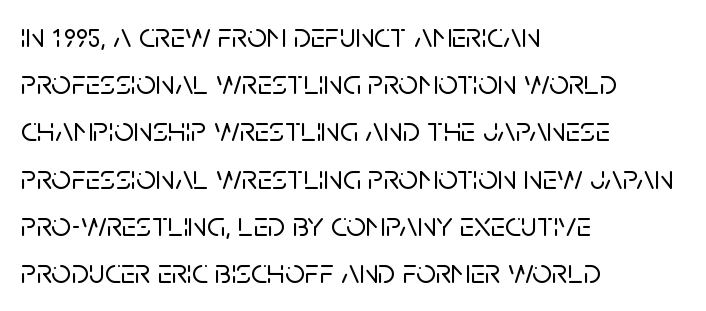
{"serif": "no", "italic": "no", "width": "normal", "stroke_contrast": "low", "x_height": "large", "monospaced": "no", "underline": "no", "align": "left", "line_spacing": "normal", "line_spacing_ratio": 1.35, "letter_spacing": "normal", "letter_spacing_em": 0.0, "glyph_px": 35}
